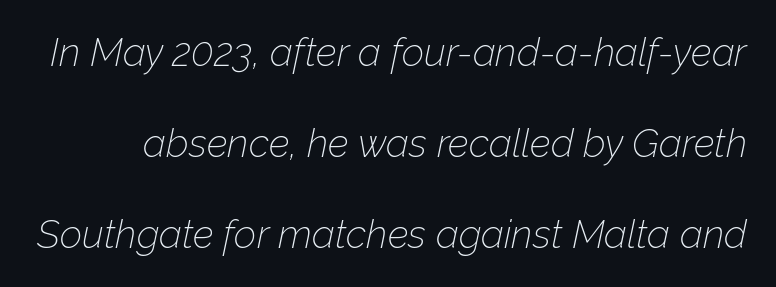
Q: Is the text bold? A: No.
Q: Is the text italic (slanted)? A: Yes, it leans right by about 12 degrees.
Q: Is the text underlined? A: No.
Q: Is the spacing between letters normal or unusually wide? A: Normal.
Q: Is the spacing between lines tight, normal or loose? A: Loose.
Q: Width (condensed, normal, or wide)? A: Normal.
Q: Stroke contrast? A: Low.
Q: x-height? A: Medium.
Q: Monospaced? A: No.
